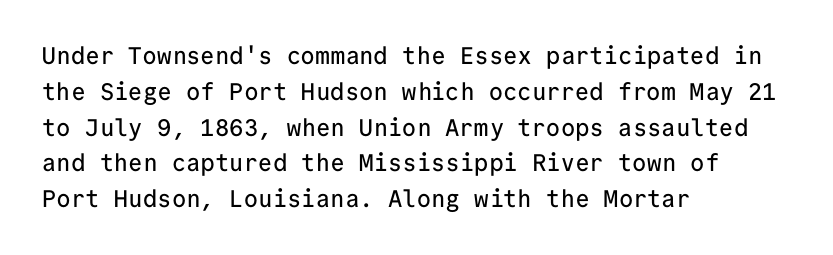
{"italic": "no", "underline": "no", "align": "left", "line_spacing": "normal", "line_spacing_ratio": 1.49, "letter_spacing": "normal", "letter_spacing_em": 0.0, "glyph_px": 24}
